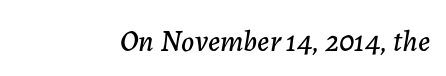
Is this a fixed-width face? No — the glyphs have proportional, varying widths. It's the slanting kind of type. Rule under the text: the space is simply empty. The horizontal fit of the characters is conventional and even. If you drew a ruler down the right edge, every line would touch it.
